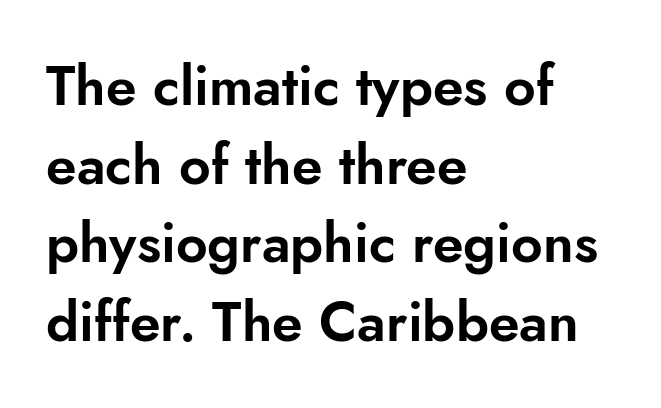
Q: Is the text italic (slanted)? A: No, it is upright.
Q: Is the typeface a serif or a sans-serif typeface? A: Sans-serif.
Q: Is the text underlined? A: No.
Q: How is the paragraph aligned? A: Left-aligned.
Q: Is the spacing between letters normal or unusually wide? A: Normal.
Q: Is the spacing between lines tight, normal or loose? A: Normal.
Q: Width (condensed, normal, or wide)? A: Normal.
Q: Stroke contrast? A: Low.
Q: x-height? A: Small.
Q: Monospaced? A: No.
